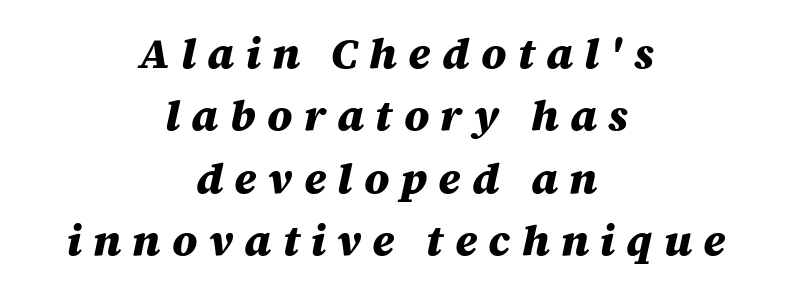
{"italic": "yes", "lean": "right", "slant_degrees": 12, "bold": "yes", "weight": "heavy", "width": "normal", "stroke_contrast": "medium", "x_height": "large", "monospaced": "no", "underline": "no", "align": "center", "line_spacing": "normal", "line_spacing_ratio": 1.45, "letter_spacing": "wide", "letter_spacing_em": 0.26, "glyph_px": 43}
